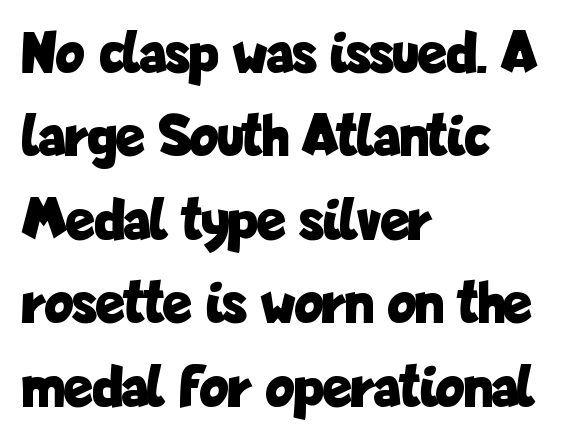
The image shows 60 px bold, condensed sans-serif type, upright; set left-aligned, normal line spacing (1.39x), normal letter spacing, not underlined; low stroke contrast and a medium x-height.
